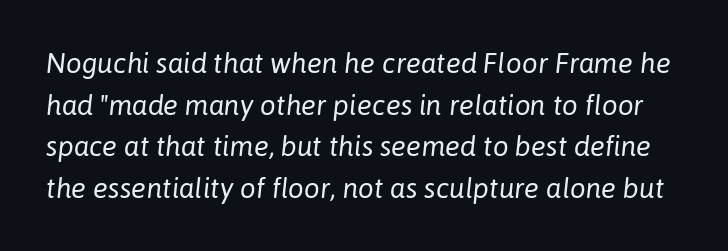
Q: Is the text bold? A: No.
Q: Is the text italic (slanted)? A: Yes, it leans right by about 6 degrees.
Q: Is the text underlined? A: No.
Q: Is the spacing between letters normal or unusually wide? A: Normal.
Q: Is the spacing between lines tight, normal or loose? A: Normal.
Q: Width (condensed, normal, or wide)? A: Normal.
Q: Stroke contrast? A: Low.
Q: x-height? A: Medium.
Q: Monospaced? A: No.
